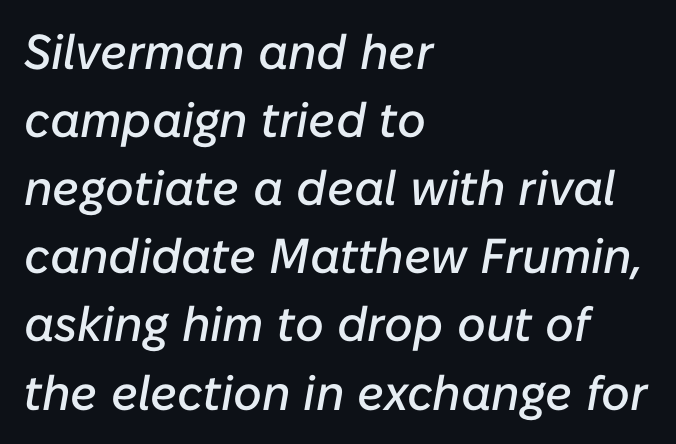
The image shows 49 px text type, italic (leaning right); set left-aligned, normal line spacing (1.39x), normal letter spacing, not underlined; low stroke contrast and a medium x-height.
